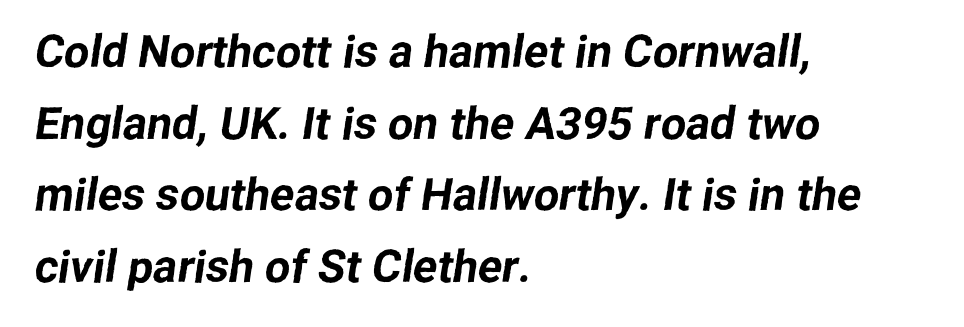
The image shows 45 px sans-serif type; set left-aligned, normal line spacing (1.59x), normal letter spacing, not underlined; low stroke contrast and a medium x-height.
